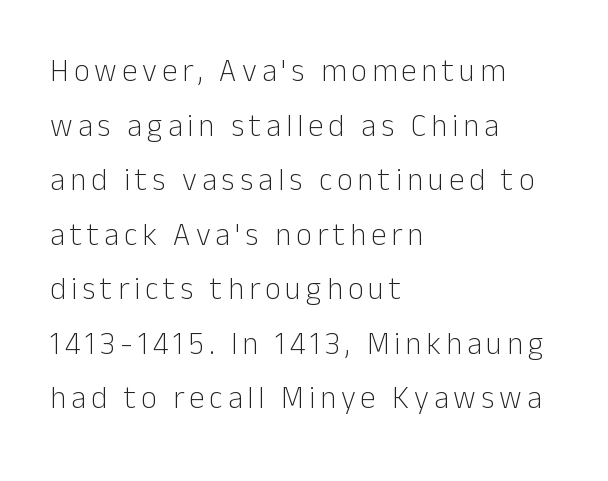
The image shows 31 px light sans-serif type, upright; set left-aligned, line spacing 1.76x, not underlined; low stroke contrast and a medium x-height.
